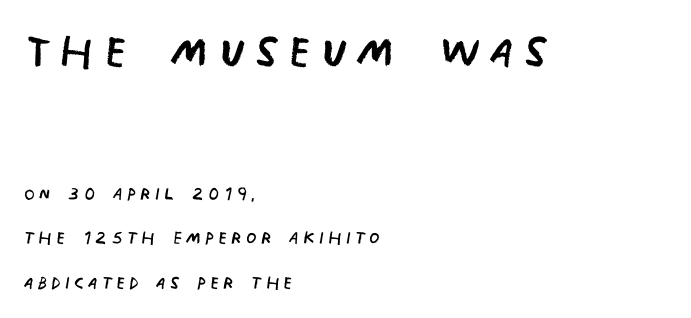
The image shows 60 px regular-weight, condensed sans-serif type; set left-aligned, line spacing 1.85x, not underlined; the first (top) block is 2.5x larger; low stroke contrast and a large x-height.
